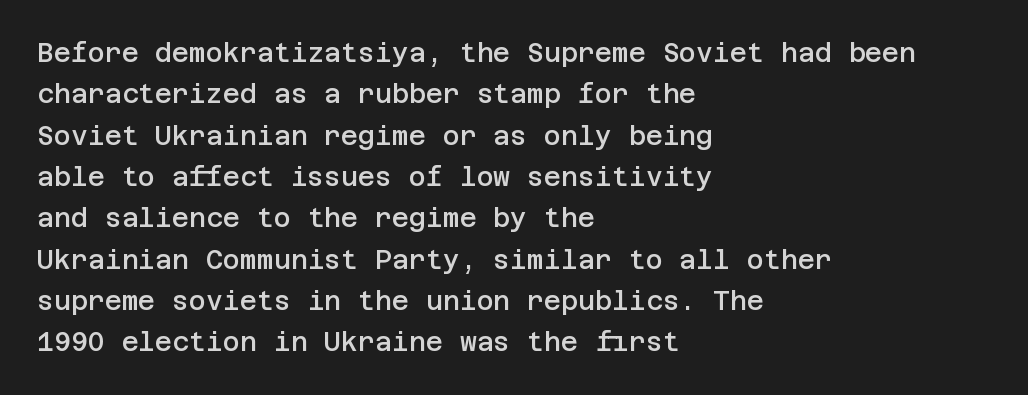
{"italic": "no", "bold": "semi", "underline": "no", "align": "left", "line_spacing": "normal", "line_spacing_ratio": 1.59, "letter_spacing": "normal", "letter_spacing_em": 0.0, "glyph_px": 26}
